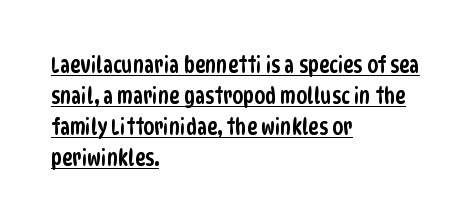
Q: Is the text underlined? A: Yes.
Q: How is the paragraph aligned? A: Left-aligned.
Q: Is the spacing between letters normal or unusually wide? A: Normal.
Q: Is the spacing between lines tight, normal or loose? A: Normal.
